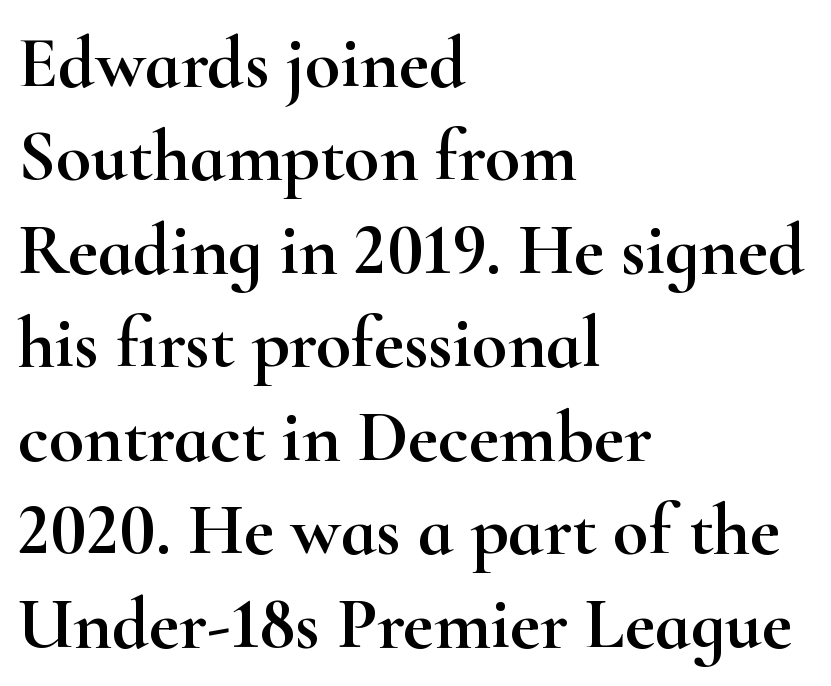
The image shows 73 px wide serif type, upright; set left-aligned, normal line spacing (1.28x), normal letter spacing, not underlined; high stroke contrast and a small x-height.
